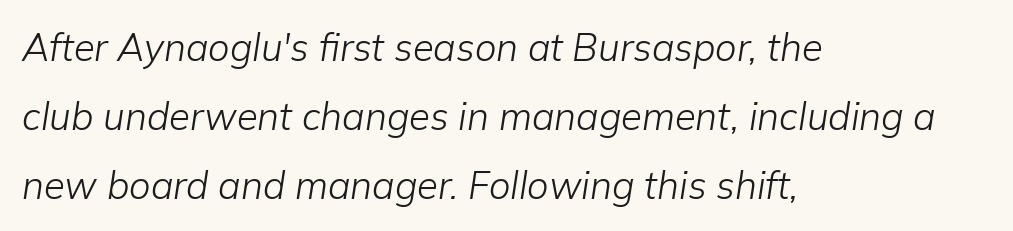
The image shows 38 px light type, italic (leaning right); set left-aligned, line spacing 1.81x, normal letter spacing, not underlined; low stroke contrast and a medium x-height.
